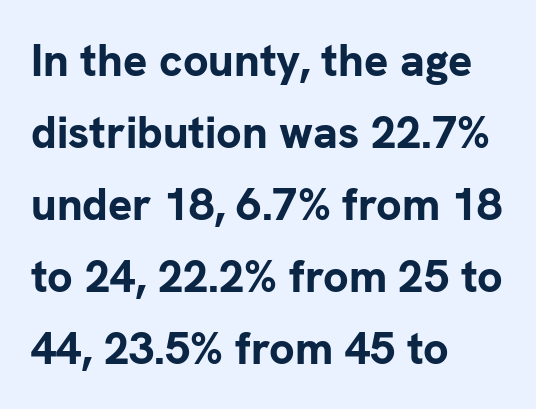
Q: Is the text bold? A: Yes.
Q: Is the text italic (slanted)? A: No, it is upright.
Q: Is the typeface a serif or a sans-serif typeface? A: Sans-serif.
Q: Is the text underlined? A: No.
Q: How is the paragraph aligned? A: Left-aligned.
Q: Is the spacing between letters normal or unusually wide? A: Normal.
Q: Is the spacing between lines tight, normal or loose? A: Normal.
Q: Width (condensed, normal, or wide)? A: Normal.
Q: Stroke contrast? A: Low.
Q: x-height? A: Medium.
Q: Monospaced? A: No.
